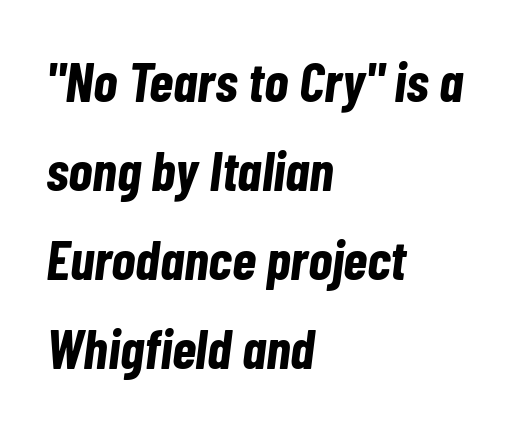
{"italic": "yes", "lean": "right", "slant_degrees": 7, "bold": "yes", "weight": "bold", "width": "condensed", "stroke_contrast": "low", "x_height": "medium", "monospaced": "no", "underline": "no", "align": "left", "line_spacing": "normal", "line_spacing_ratio": 1.59, "letter_spacing": "normal", "letter_spacing_em": 0.0, "glyph_px": 56}
